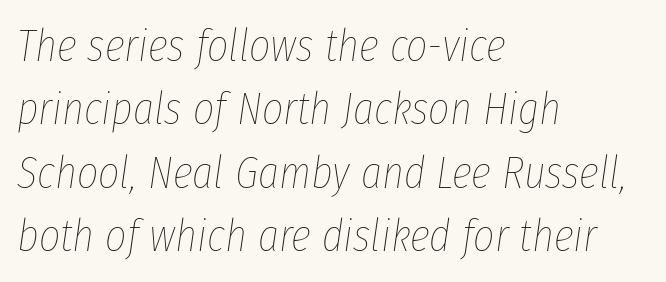
Q: Is the text bold? A: No.
Q: Is the text italic (slanted)? A: Yes, it leans right by about 8 degrees.
Q: Is the text underlined? A: No.
Q: How is the paragraph aligned? A: Left-aligned.
Q: Is the spacing between letters normal or unusually wide? A: Normal.
Q: Is the spacing between lines tight, normal or loose? A: Normal.
Q: Width (condensed, normal, or wide)? A: Condensed.
Q: Stroke contrast? A: Low.
Q: x-height? A: Medium.
Q: Monospaced? A: No.
